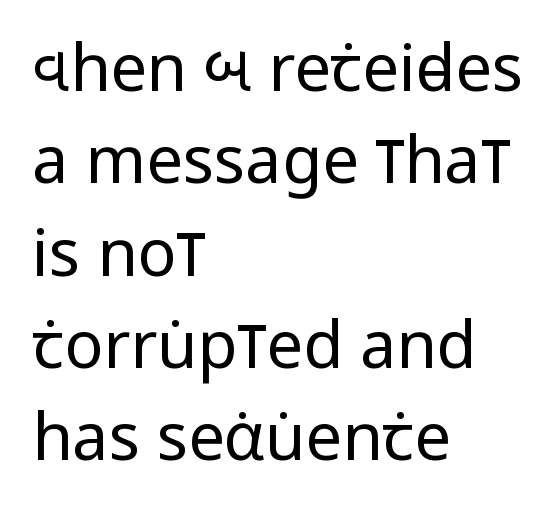
Q: Is the text bold? A: No.
Q: Is the text italic (slanted)? A: No, it is upright.
Q: Is the typeface a serif or a sans-serif typeface? A: Sans-serif.
Q: Is the text underlined? A: No.
Q: How is the paragraph aligned? A: Left-aligned.
Q: Is the spacing between letters normal or unusually wide? A: Normal.
Q: Is the spacing between lines tight, normal or loose? A: Normal.
Q: Width (condensed, normal, or wide)? A: Condensed.
Q: Stroke contrast? A: Low.
Q: x-height? A: Large.
Q: Monospaced? A: No.
